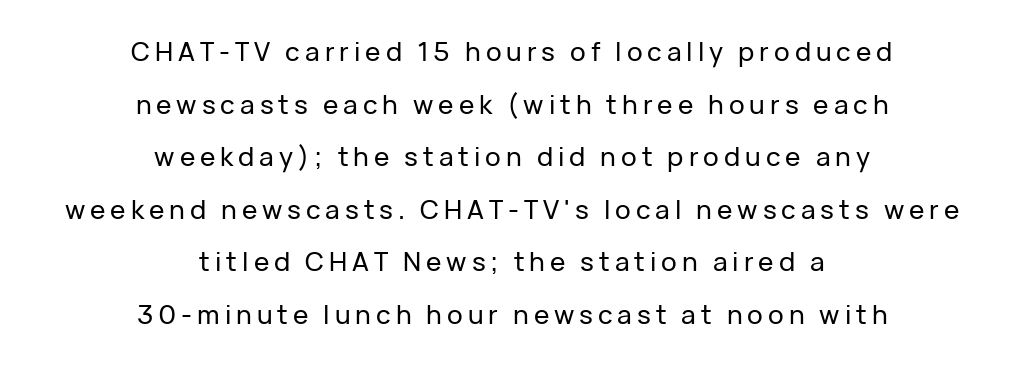
Q: Is the text italic (slanted)? A: No, it is upright.
Q: Is the text underlined? A: No.
Q: How is the paragraph aligned? A: Centered.
Q: Is the spacing between lines tight, normal or loose? A: Loose.
